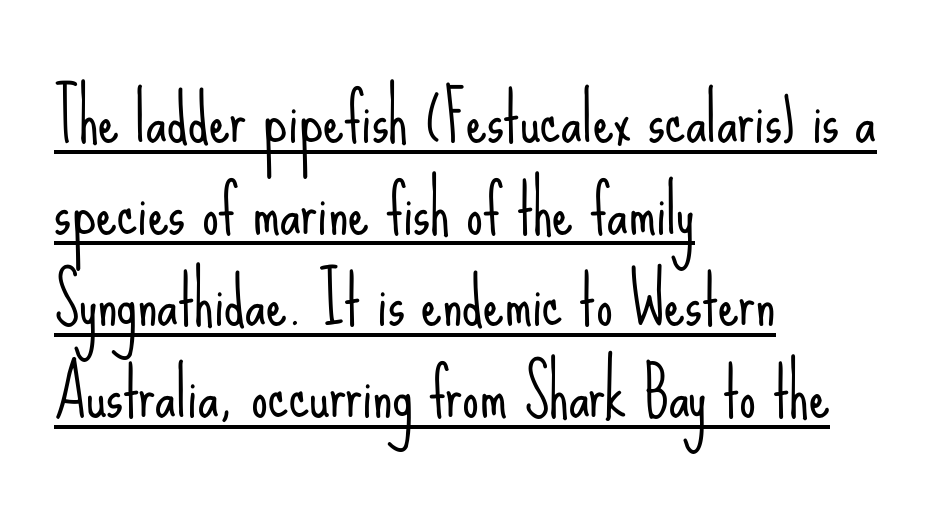
The image shows 66 px light, condensed sans-serif type, upright; set left-aligned, normal line spacing (1.39x), normal letter spacing, underlined; low stroke contrast and a small x-height.
